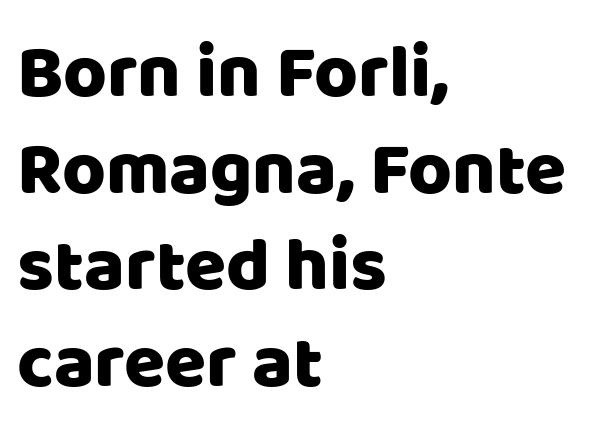
{"serif": "no", "italic": "no", "width": "normal", "stroke_contrast": "low", "x_height": "large", "monospaced": "no", "underline": "no", "align": "left", "line_spacing": "normal", "line_spacing_ratio": 1.29, "letter_spacing": "normal", "letter_spacing_em": 0.0, "glyph_px": 75}
